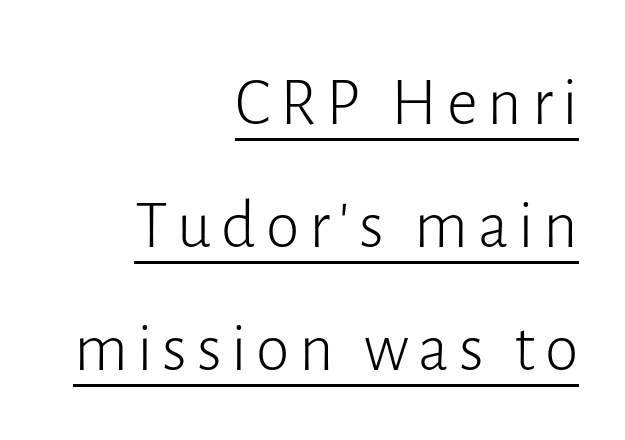
{"serif": "no", "italic": "no", "bold": "no", "weight": "light", "width": "normal", "stroke_contrast": "low", "x_height": "medium", "monospaced": "no", "underline": "yes", "align": "right", "line_spacing_ratio": 1.81, "glyph_px": 68}
